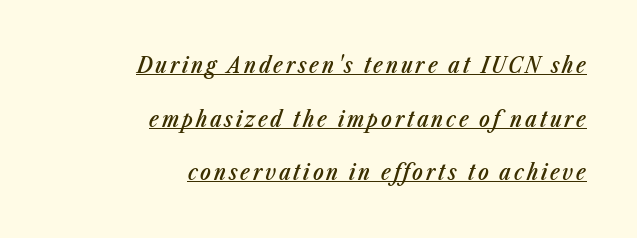
The image shows 22 px text type, italic (leaning right); set right-aligned, loose line spacing (2.44x), underlined.
